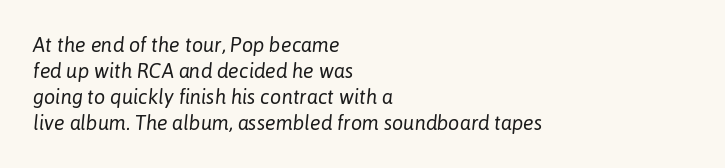
Q: Is the text bold? A: No.
Q: Is the text italic (slanted)? A: Yes, it leans right by about 6 degrees.
Q: Is the text underlined? A: No.
Q: How is the paragraph aligned? A: Left-aligned.
Q: Is the spacing between letters normal or unusually wide? A: Normal.
Q: Is the spacing between lines tight, normal or loose? A: Normal.
